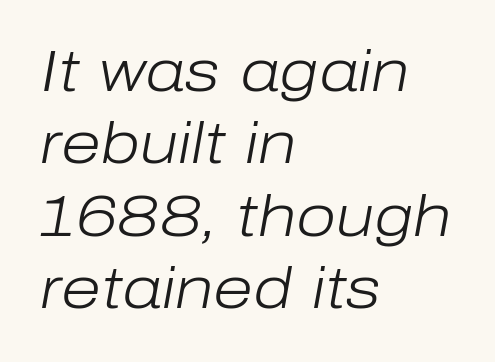
The image shows 58 px light type, italic (leaning right); set left-aligned, normal line spacing (1.25x), normal letter spacing, not underlined; low stroke contrast and a medium x-height.
